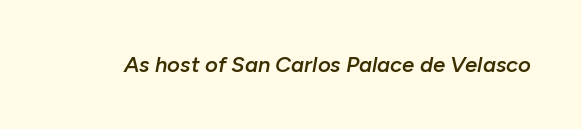
{"italic": "yes", "lean": "right", "slant_degrees": 10, "bold": "semi", "underline": "no", "letter_spacing": "normal", "letter_spacing_em": 0.0, "glyph_px": 22}
